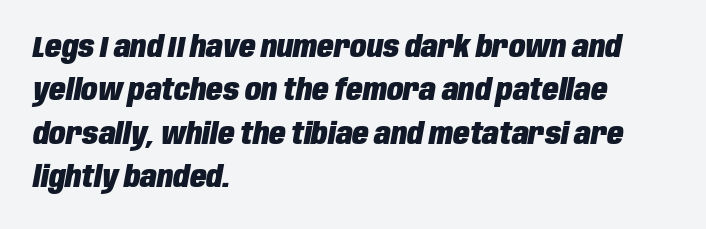
The typography opts for an oblique posture over an upright one. Varying glyph widths throughout — classic text-font behaviour. The letterforms sit shoulder to shoulder at normal distance. Short and long lines alike share a common starting point at left. Strokes here are thick enough to call this a true bold.
